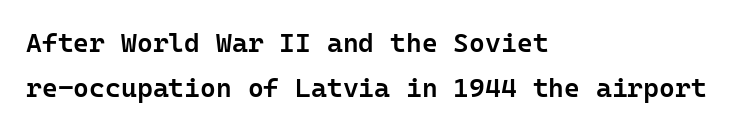
Q: Is the text bold? A: Semi-bold.
Q: Is the text italic (slanted)? A: No, it is upright.
Q: Is the text underlined? A: No.
Q: How is the paragraph aligned? A: Left-aligned.
Q: Is the spacing between letters normal or unusually wide? A: Normal.
Q: Is the spacing between lines tight, normal or loose? A: Normal.
